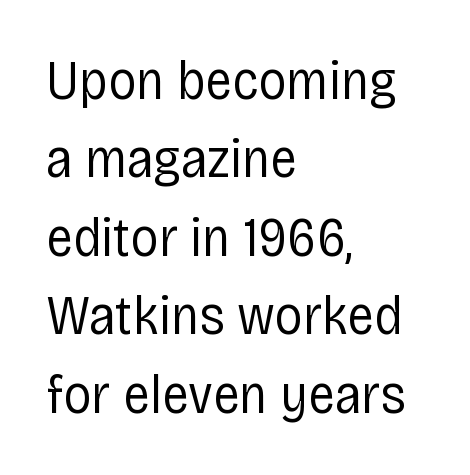
The weight would be labelled regular, book, light, or lighter still. Glyph-to-glyph distance matches everyday printed text. Font category for this specimen: sans-serif. The letters stand upright; this is a roman face. Quick note: interline space is typical. These lines are rendered in a variable-pitch font.
